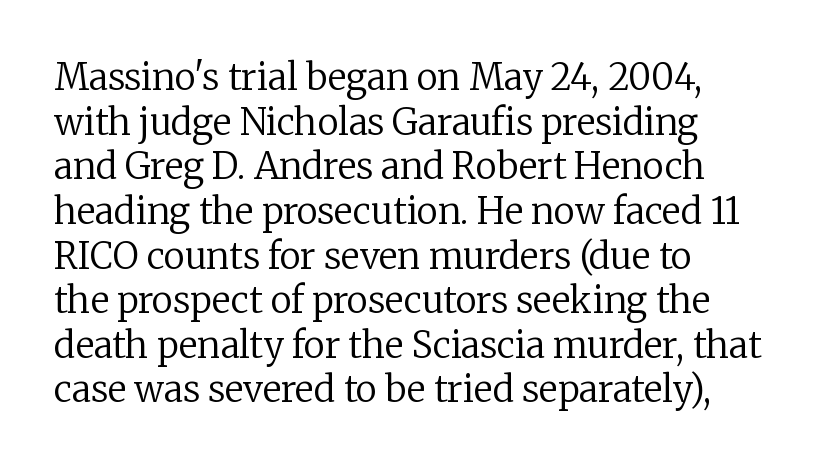
Q: Is the text bold? A: No.
Q: Is the text italic (slanted)? A: No, it is upright.
Q: Is the typeface a serif or a sans-serif typeface? A: Serif.
Q: Is the text underlined? A: No.
Q: How is the paragraph aligned? A: Left-aligned.
Q: Is the spacing between letters normal or unusually wide? A: Normal.
Q: Width (condensed, normal, or wide)? A: Normal.
Q: Stroke contrast? A: Low.
Q: x-height? A: Medium.
Q: Monospaced? A: No.
